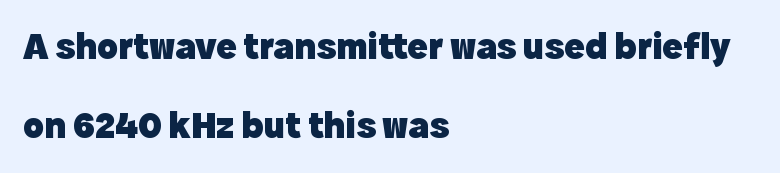
{"serif": "no", "italic": "no", "bold": "yes", "weight": "heavy", "width": "normal", "x_height": "medium", "monospaced": "no", "underline": "no", "align": "left", "line_spacing": "loose", "line_spacing_ratio": 2.08, "letter_spacing": "normal", "letter_spacing_em": 0.0, "glyph_px": 38}
